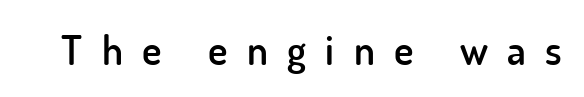
Proportional: the letters do not fall into vertical columns. The rendering inserts visible extra space after every character. In terms of letterform style, serifs are entirely absent. Is the type bold? Partly — it's a semibold, heavier than regular but not fully bold. A typesetter would mark this as roman, not italic.
